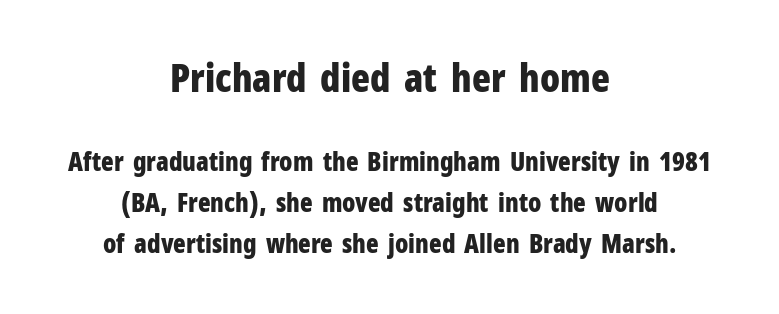
The image shows 39 px bold, condensed sans-serif type, upright; set centered, normal line spacing (1.57x), normal letter spacing, not underlined; the first (top) block is 1.5x larger; low stroke contrast and a medium x-height.
